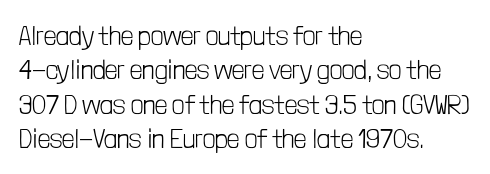
The letterforms sit at book weight or below. Honestly, the letter spacing is just normal — you wouldn't notice it. The type sits square on the baseline with zero lean. Unmarked baselines from the first word to the last. The text block is weighted toward the left margin, trailing off unevenly rightward. The designer left line spacing at the default.
